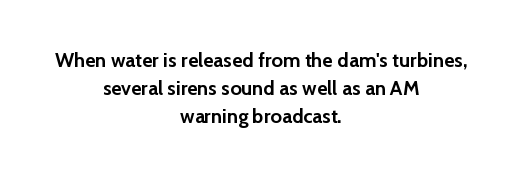
Nobody drew a line under any word here. The lines sit at an ordinary, default distance from one another. Visually the block forms a symmetrical silhouette, jagged on both flanks. Typographic density is high because the face is bold. You can tell it's not italic because the verticals are truly vertical.
